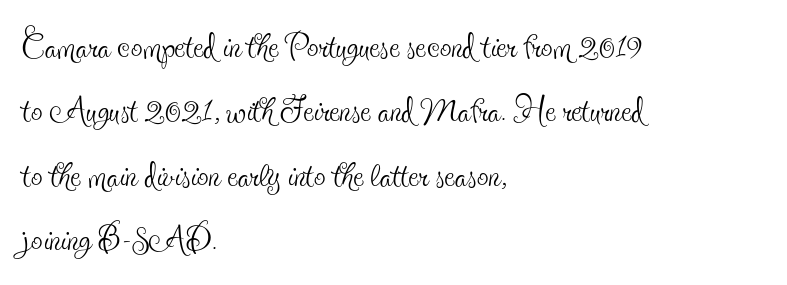
The image shows 46 px thin, condensed serif type; set left-aligned, normal line spacing (1.4x), normal letter spacing, not underlined; a small x-height.
